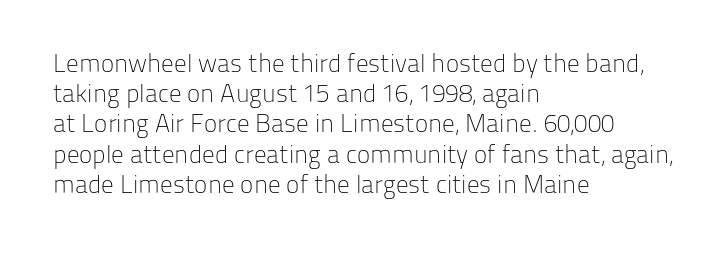
{"italic": "no", "bold": "no", "underline": "no", "align": "left", "line_spacing_ratio": 1.21, "letter_spacing": "normal", "letter_spacing_em": 0.0, "glyph_px": 25}
